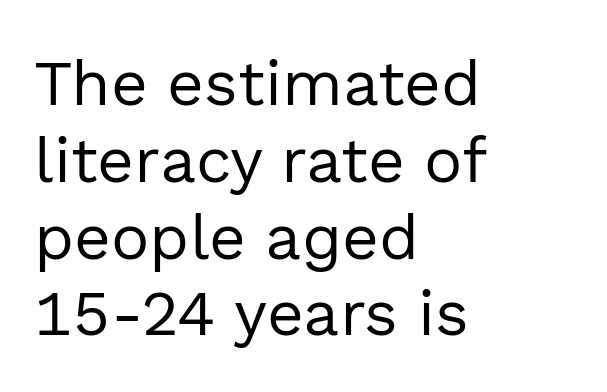
Q: Is the text bold? A: No.
Q: Is the text italic (slanted)? A: No, it is upright.
Q: Is the typeface a serif or a sans-serif typeface? A: Sans-serif.
Q: Is the text underlined? A: No.
Q: How is the paragraph aligned? A: Left-aligned.
Q: Is the spacing between letters normal or unusually wide? A: Normal.
Q: Width (condensed, normal, or wide)? A: Normal.
Q: x-height? A: Medium.
Q: Monospaced? A: No.
